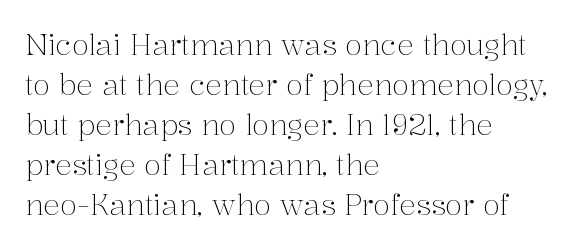
The gap between lines stays unmarked. These lines are set flush left with a ragged right edge. Notice how the stems are strictly vertical — no italics here. This sample uses plain, unmodified letter spacing. Spacing verdict: proportional, widths tailored to each character.
